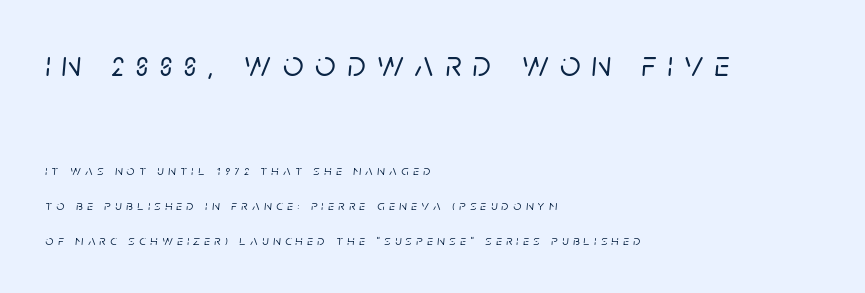
{"italic": "yes", "lean": "right", "slant_degrees": 5, "width": "normal", "stroke_contrast": "low", "x_height": "large", "monospaced": "no", "underline": "no", "align": "left", "line_spacing": "loose", "line_spacing_ratio": 2.48, "letter_spacing": "wide", "letter_spacing_em": 0.32, "larger_block": "first", "size_ratio": 2.57, "glyph_px": 36}
